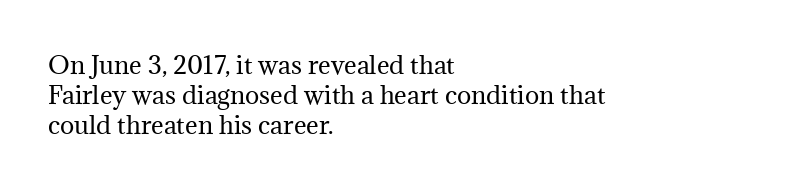
The weight would be labelled regular, book, light, or lighter still. Every stem runs plumb, perpendicular to the baseline. Descender tails drop into unmarked territory. One glance says typical: line gaps are just what's usual.
